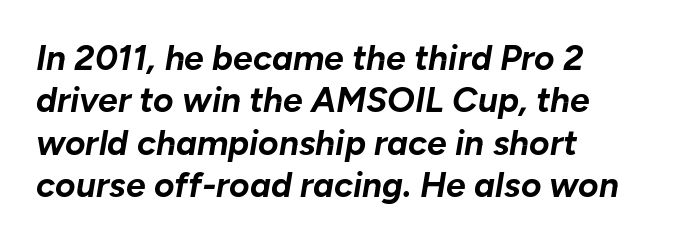
{"italic": "yes", "lean": "right", "slant_degrees": 10, "bold": "yes", "weight": "bold", "width": "normal", "stroke_contrast": "low", "x_height": "medium", "monospaced": "no", "underline": "no", "align": "left", "line_spacing_ratio": 1.21, "letter_spacing": "normal", "letter_spacing_em": 0.0, "glyph_px": 35}
